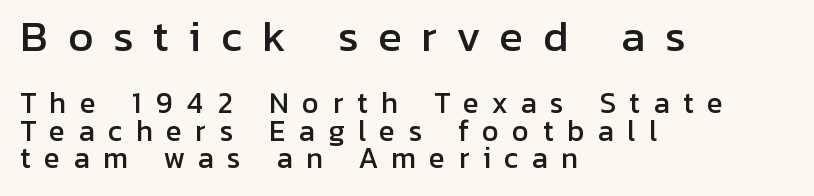
{"serif": "no", "italic": "no", "width": "normal", "stroke_contrast": "low", "x_height": "medium", "monospaced": "no", "underline": "no", "align": "left", "line_spacing": "tight", "line_spacing_ratio": 1.01, "letter_spacing": "wide", "letter_spacing_em": 0.49, "larger_block": "first", "size_ratio": 1.48, "glyph_px": 40}
